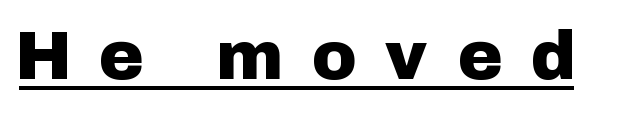
Q: Is the text italic (slanted)? A: No, it is upright.
Q: Is the typeface a serif or a sans-serif typeface? A: Sans-serif.
Q: Is the text underlined? A: Yes.
Q: Is the spacing between letters normal or unusually wide? A: Unusually wide.
Q: Width (condensed, normal, or wide)? A: Normal.
Q: Stroke contrast? A: Low.
Q: x-height? A: Medium.
Q: Monospaced? A: No.
